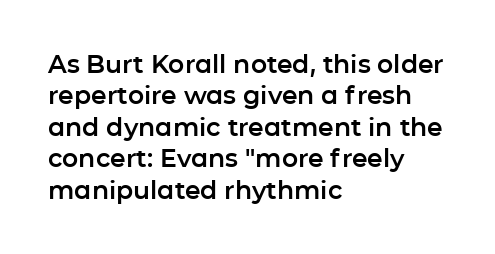
The image shows 25 px text type, upright; set left-aligned, normal line spacing (1.26x), normal letter spacing, not underlined.
